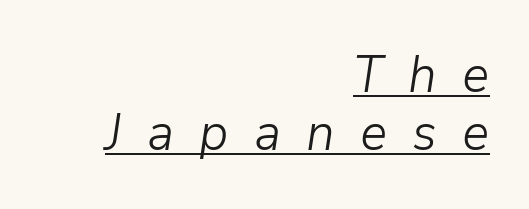
The image shows 51 px light type, italic (leaning right); set right-aligned, tight line spacing (1.14x), unusually wide letter spacing (+0.49 em), underlined; low stroke contrast and a medium x-height.
